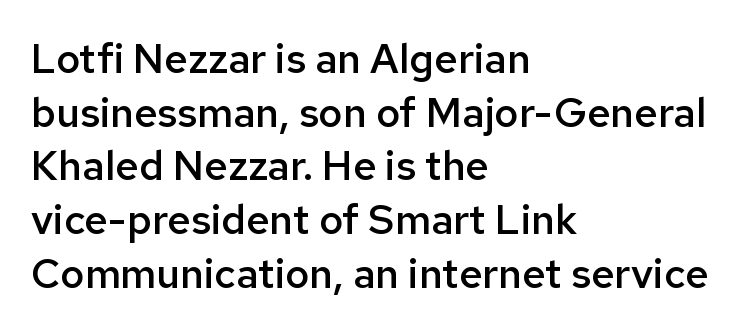
The lines in this sample share a left origin and differ only in where they stop. Spacing verdict: proportional, widths tailored to each character. On the weight axis this lands at semibold, roughly 600. The area under the type is left untouched. The type is set solid horizontally, with unmodified tracking. Ascenders rise straight up at ninety degrees.
